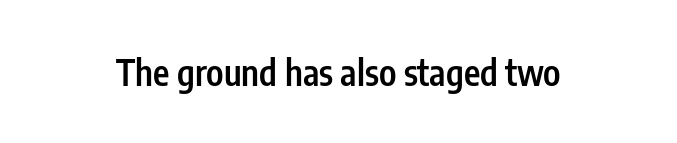
{"serif": "no", "italic": "no", "bold": "semi", "weight": "semibold", "width": "condensed", "stroke_contrast": "low", "x_height": "medium", "monospaced": "no", "underline": "no", "letter_spacing": "normal", "letter_spacing_em": 0.0, "glyph_px": 35}
